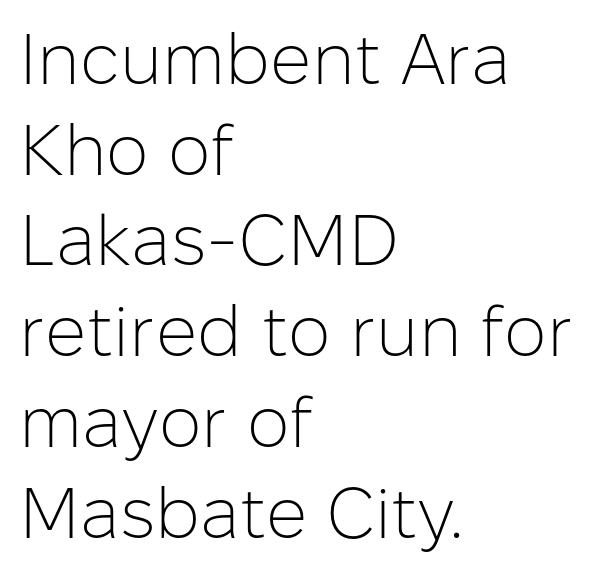
The image shows 72 px light sans-serif type, upright; set left-aligned, normal line spacing (1.26x), normal letter spacing, not underlined; low stroke contrast and a medium x-height.
